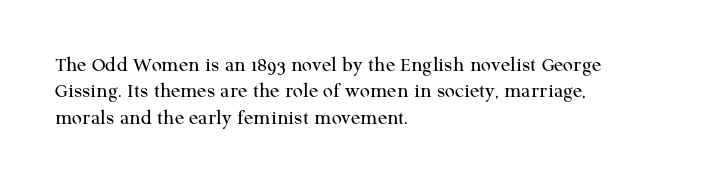
Q: Is the text bold? A: No.
Q: Is the text italic (slanted)? A: No, it is upright.
Q: Is the text underlined? A: No.
Q: How is the paragraph aligned? A: Left-aligned.
Q: Is the spacing between letters normal or unusually wide? A: Normal.
